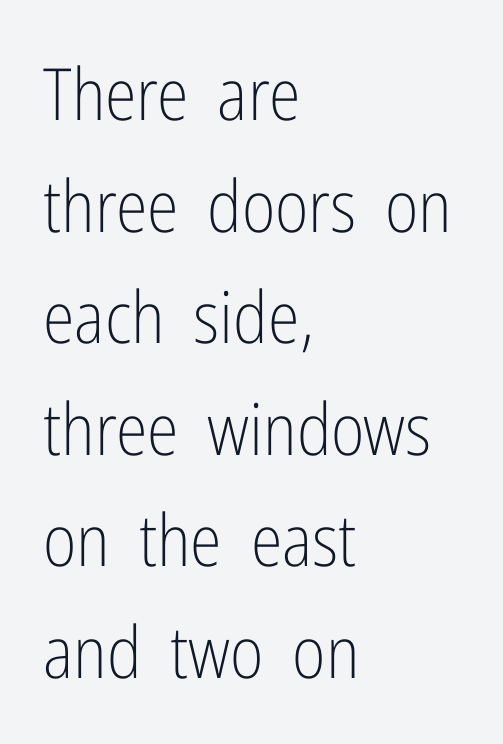
{"serif": "no", "italic": "no", "bold": "no", "weight": "light", "width": "condensed", "stroke_contrast": "low", "x_height": "medium", "monospaced": "no", "underline": "no", "align": "left", "line_spacing": "normal", "line_spacing_ratio": 1.55, "letter_spacing": "normal", "letter_spacing_em": 0.0, "glyph_px": 72}
